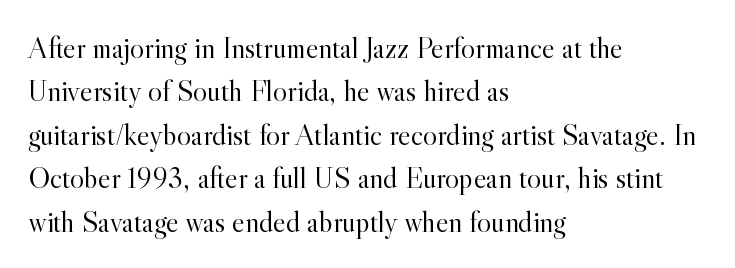
Caption: face not bold, strokes unweighted. The horizontal fit of the characters is conventional and even. Every character sits straight up, as roman type does. Regular leading.
